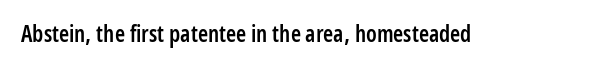
No extra tracking has been applied to these lines. The area under the type is left untouched. Weight: semibold (demi). If you drew a line through each stem, it would be perfectly vertical.
